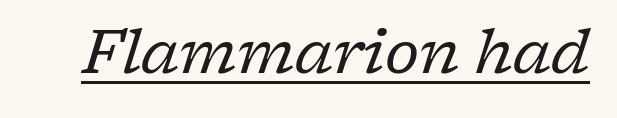
A baseline rule has been typeset under these characters. In terms of posture, this sample is oblique. Stem width sits at or under what a default text font uses. Looks like regular typesetting: each glyph gets only the width it needs. Little horizontal feet cap the strokes, marking this as serif type. The letterforms sit shoulder to shoulder at normal distance.
